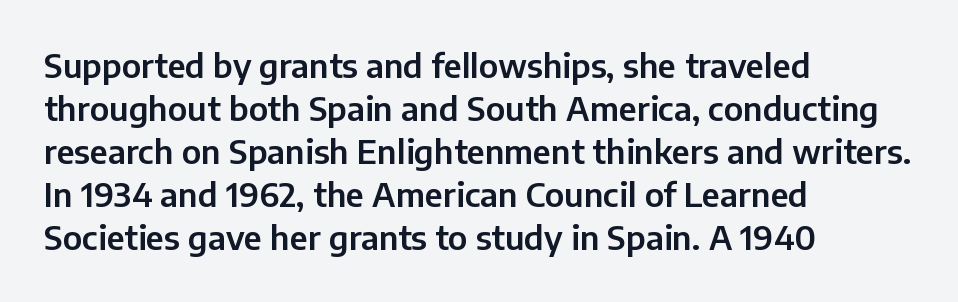
Q: Is the text italic (slanted)? A: No, it is upright.
Q: Is the typeface a serif or a sans-serif typeface? A: Sans-serif.
Q: Is the text underlined? A: No.
Q: How is the paragraph aligned? A: Left-aligned.
Q: Is the spacing between letters normal or unusually wide? A: Normal.
Q: Is the spacing between lines tight, normal or loose? A: Normal.
Q: Width (condensed, normal, or wide)? A: Normal.
Q: Stroke contrast? A: Low.
Q: x-height? A: Medium.
Q: Monospaced? A: No.
